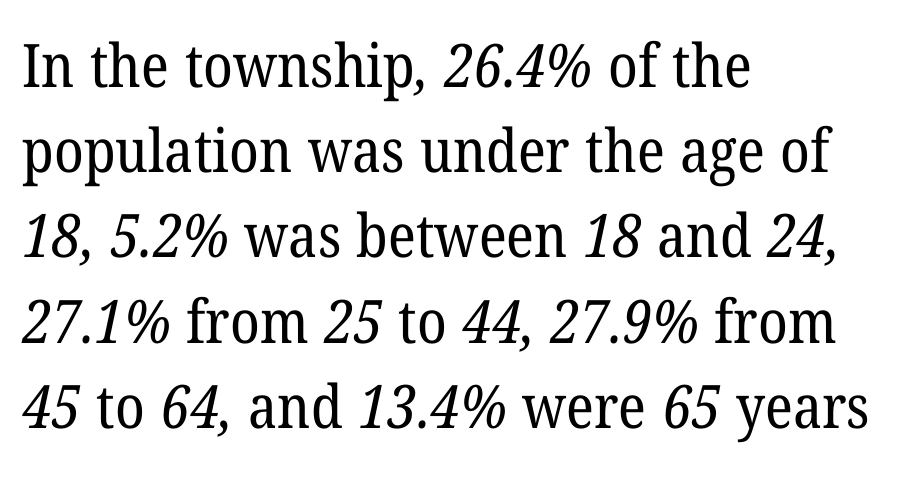
{"serif": "yes", "bold": "no", "weight": "regular", "width": "normal", "stroke_contrast": "low", "x_height": "medium", "monospaced": "no", "underline": "no", "align": "left", "line_spacing": "normal", "line_spacing_ratio": 1.42, "letter_spacing": "normal", "letter_spacing_em": 0.0, "glyph_px": 60}
